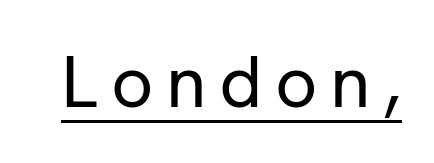
Q: Is the text bold? A: No.
Q: Is the text italic (slanted)? A: No, it is upright.
Q: Is the typeface a serif or a sans-serif typeface? A: Sans-serif.
Q: Is the text underlined? A: Yes.
Q: Width (condensed, normal, or wide)? A: Normal.
Q: Stroke contrast? A: Low.
Q: x-height? A: Medium.
Q: Monospaced? A: No.
